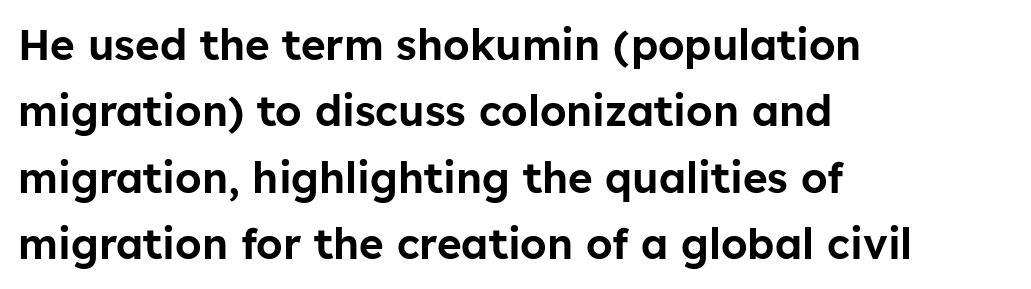
What's the leading like? Ordinary, nothing unusual. Rule under the text: the space is simply empty. The font's upright variant was chosen for this text. Look at the tracking — it's just the regular setting, nothing added. Character widths vary here, with narrow letters taking less room than wide ones. In terms of letterform style, serifs are entirely absent.
